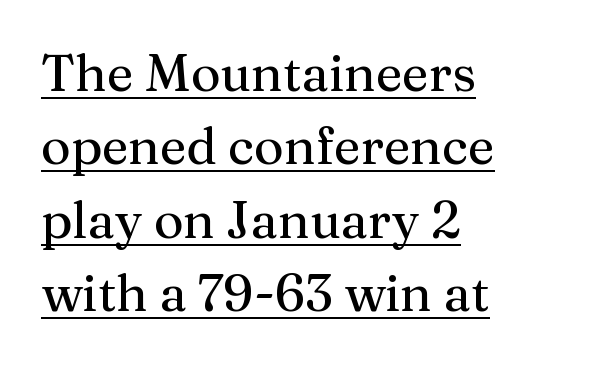
The image shows 51 px serif type, upright; set left-aligned, normal line spacing (1.44x), normal letter spacing, underlined; medium stroke contrast and a medium x-height.
